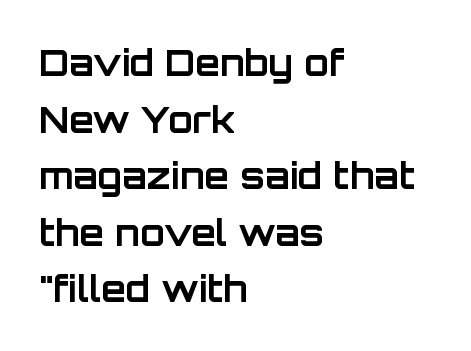
Q: Is the text bold? A: Yes.
Q: Is the text italic (slanted)? A: No, it is upright.
Q: Is the typeface a serif or a sans-serif typeface? A: Sans-serif.
Q: Is the text underlined? A: No.
Q: How is the paragraph aligned? A: Left-aligned.
Q: Is the spacing between letters normal or unusually wide? A: Normal.
Q: Is the spacing between lines tight, normal or loose? A: Normal.
Q: Width (condensed, normal, or wide)? A: Normal.
Q: Stroke contrast? A: Low.
Q: x-height? A: Large.
Q: Monospaced? A: No.
